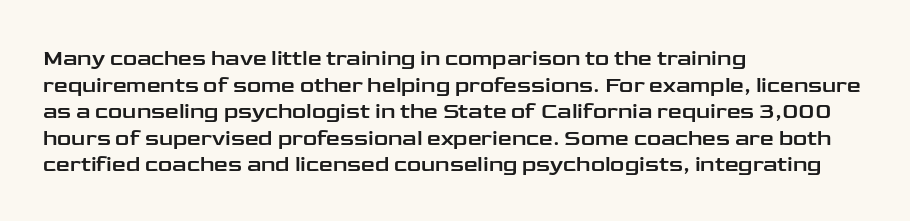
The image shows 22 px text type, upright; set left-aligned, line spacing 1.21x, normal letter spacing, not underlined.
